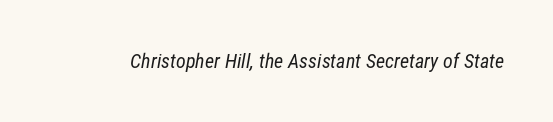
Think standard paragraph weight, or any step lighter than that. Spacing between characters is what you'd get straight out of the box. The space directly below the letters is spotless.
